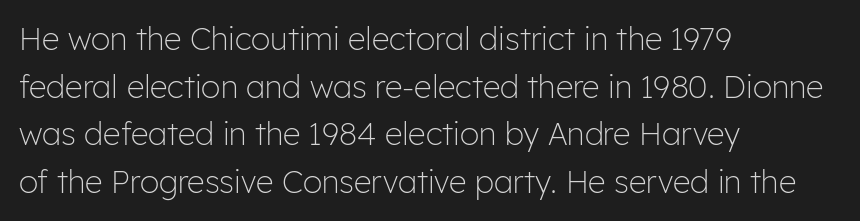
Has an underline been added? It has not. Is the type heavy? It reads as light-to-regular instead. Students, note that the glyphs here touch the page at normal intervals. The type sits square on the baseline with zero lean.
